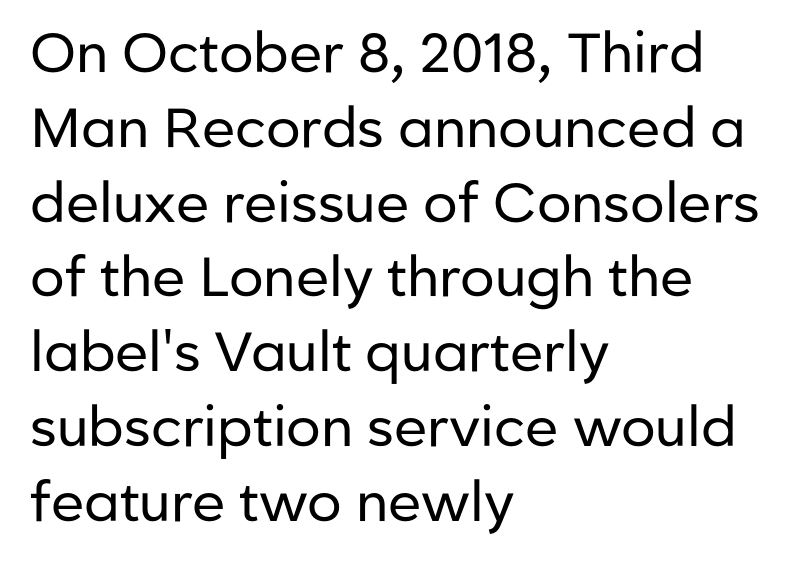
The image shows 55 px regular-weight sans-serif type, upright; set left-aligned, normal line spacing (1.36x), normal letter spacing, not underlined; low stroke contrast and a medium x-height.
